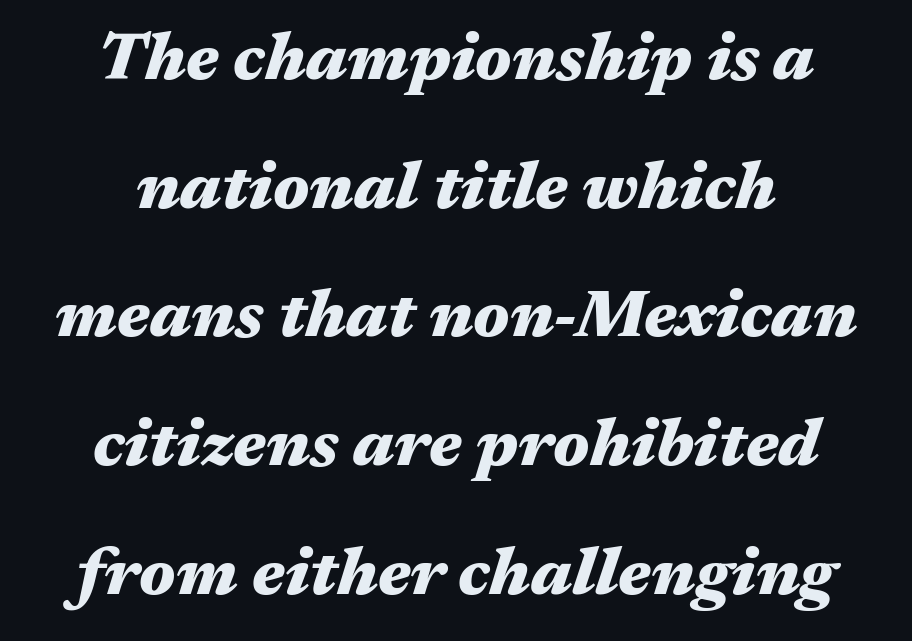
{"italic": "yes", "lean": "right", "slant_degrees": 17, "bold": "yes", "weight": "heavy", "width": "wide", "stroke_contrast": "medium", "x_height": "medium", "monospaced": "no", "underline": "no", "align": "center", "line_spacing": "loose", "line_spacing_ratio": 1.92, "letter_spacing": "normal", "letter_spacing_em": 0.0, "glyph_px": 67}
